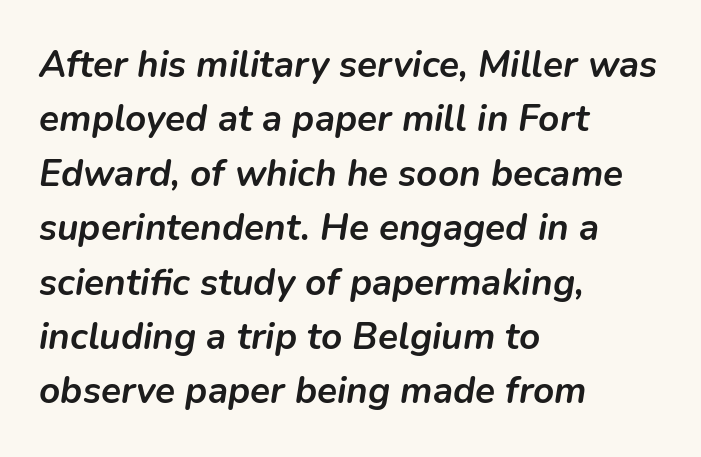
Q: Is the text bold? A: Yes.
Q: Is the text italic (slanted)? A: Yes, it leans right by about 9 degrees.
Q: Is the text underlined? A: No.
Q: How is the paragraph aligned? A: Left-aligned.
Q: Is the spacing between letters normal or unusually wide? A: Normal.
Q: Is the spacing between lines tight, normal or loose? A: Normal.
Q: Width (condensed, normal, or wide)? A: Normal.
Q: Stroke contrast? A: Low.
Q: x-height? A: Medium.
Q: Monospaced? A: No.
